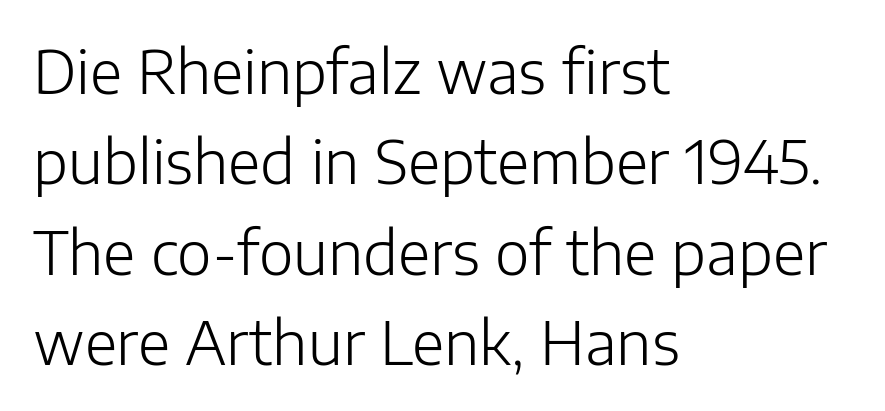
{"serif": "no", "italic": "no", "bold": "no", "weight": "light", "width": "normal", "stroke_contrast": "low", "x_height": "medium", "monospaced": "no", "underline": "no", "align": "left", "line_spacing": "normal", "line_spacing_ratio": 1.53, "letter_spacing": "normal", "letter_spacing_em": 0.0, "glyph_px": 59}
